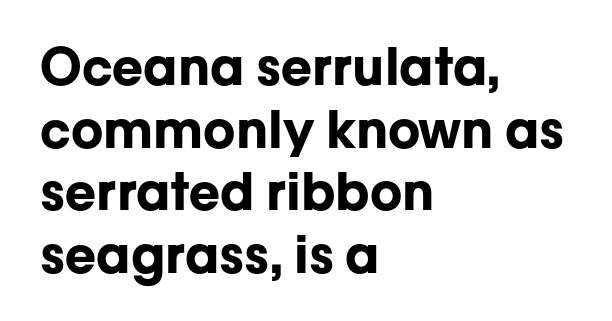
{"serif": "no", "italic": "no", "bold": "yes", "weight": "bold", "width": "normal", "stroke_contrast": "low", "x_height": "medium", "monospaced": "no", "underline": "no", "align": "left", "line_spacing_ratio": 1.23, "letter_spacing": "normal", "letter_spacing_em": 0.0, "glyph_px": 51}
